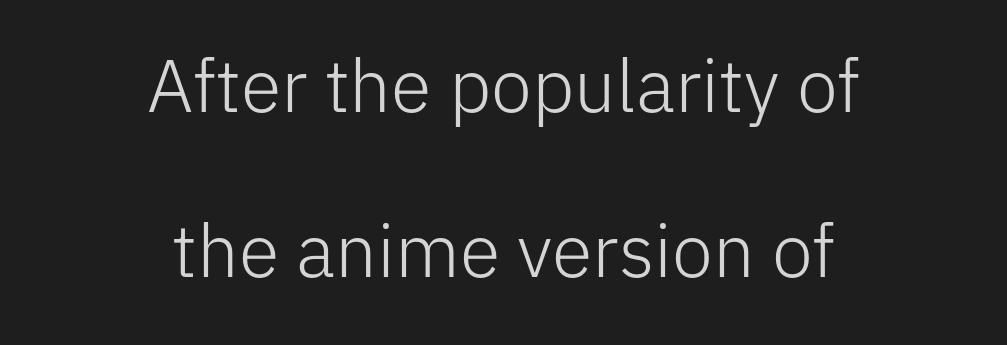
{"serif": "no", "italic": "no", "bold": "no", "weight": "light", "width": "normal", "stroke_contrast": "low", "x_height": "medium", "monospaced": "no", "underline": "no", "align": "center", "line_spacing": "loose", "line_spacing_ratio": 2.23, "letter_spacing": "normal", "letter_spacing_em": 0.0, "glyph_px": 74}
